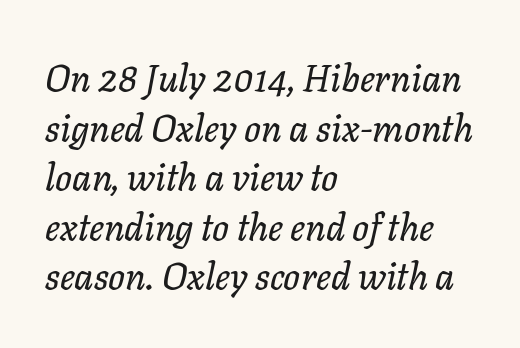
Do the characters align in a grid? No, the font is proportional. The rag falls on the right side of this text block. Tall strokes in this sample are angled rather than plumb. Horizontal bands of white between lines are of average thickness.
